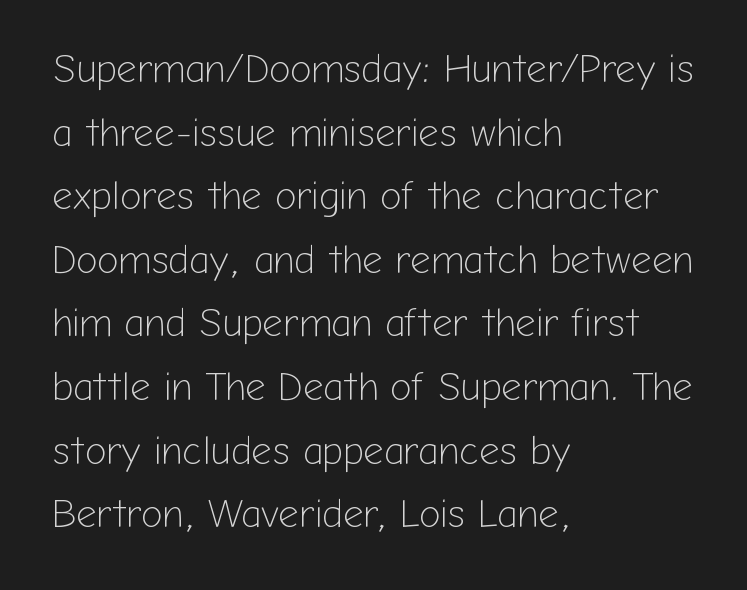
{"serif": "no", "italic": "no", "bold": "no", "weight": "light", "width": "normal", "stroke_contrast": "low", "x_height": "medium", "monospaced": "no", "underline": "no", "align": "left", "line_spacing": "normal", "line_spacing_ratio": 1.59, "letter_spacing": "normal", "letter_spacing_em": 0.0, "glyph_px": 40}
